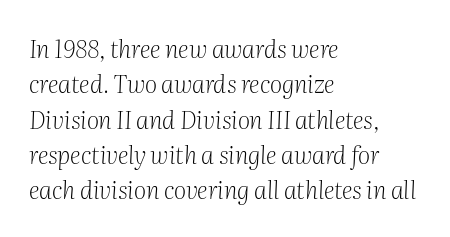
Designer's note — italics engaged. The rows are spaced the way most documents space them. This sample uses plain, unmodified letter spacing. Think standard paragraph weight, or any step lighter than that.
